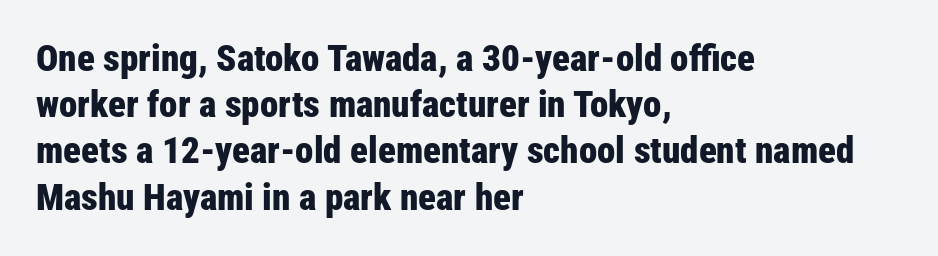
The image shows 37 px bold, condensed sans-serif type, upright; set left-aligned, normal line spacing (1.25x), normal letter spacing, not underlined; low stroke contrast and a medium x-height.
